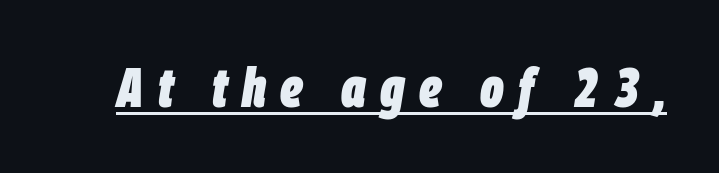
Q: Is the text bold? A: Yes.
Q: Is the text italic (slanted)? A: Yes, it leans right by about 9 degrees.
Q: Is the text underlined? A: Yes.
Q: Is the spacing between letters normal or unusually wide? A: Unusually wide.
Q: Width (condensed, normal, or wide)? A: Condensed.
Q: Stroke contrast? A: Low.
Q: x-height? A: Large.
Q: Monospaced? A: No.
